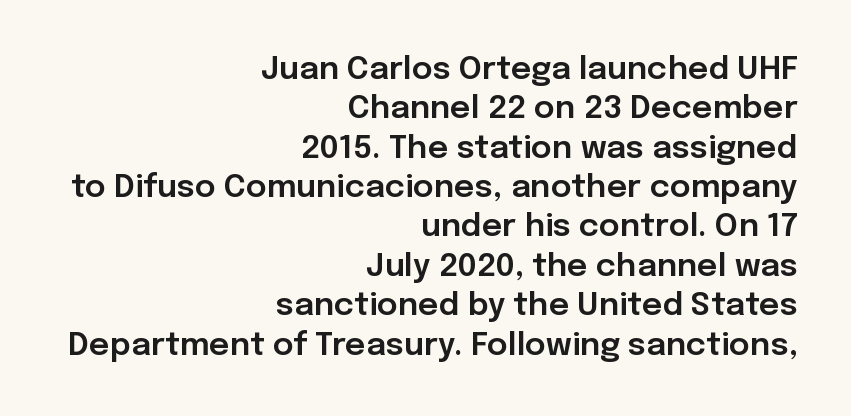
The image shows 32 px sans-serif type, upright; set right-aligned, line spacing 1.23x, normal letter spacing, not underlined; low stroke contrast and a medium x-height.
